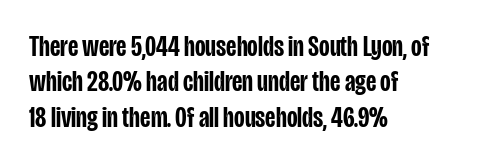
{"serif": "no", "italic": "no", "bold": "semi", "weight": "semibold", "width": "condensed", "stroke_contrast": "low", "x_height": "large", "monospaced": "no", "underline": "no", "align": "left", "line_spacing_ratio": 1.22, "letter_spacing": "normal", "letter_spacing_em": 0.0, "glyph_px": 29}
